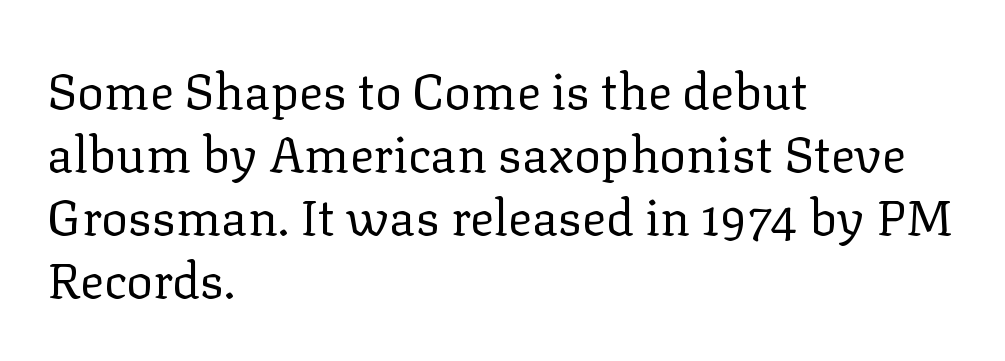
Standard letterfit; no display-style spreading of the glyphs. A typesetter would call this proportional, since set widths differ per character. Whoever set this chose a conventional vertical rhythm. The typography opts for an upright posture over an oblique one.
